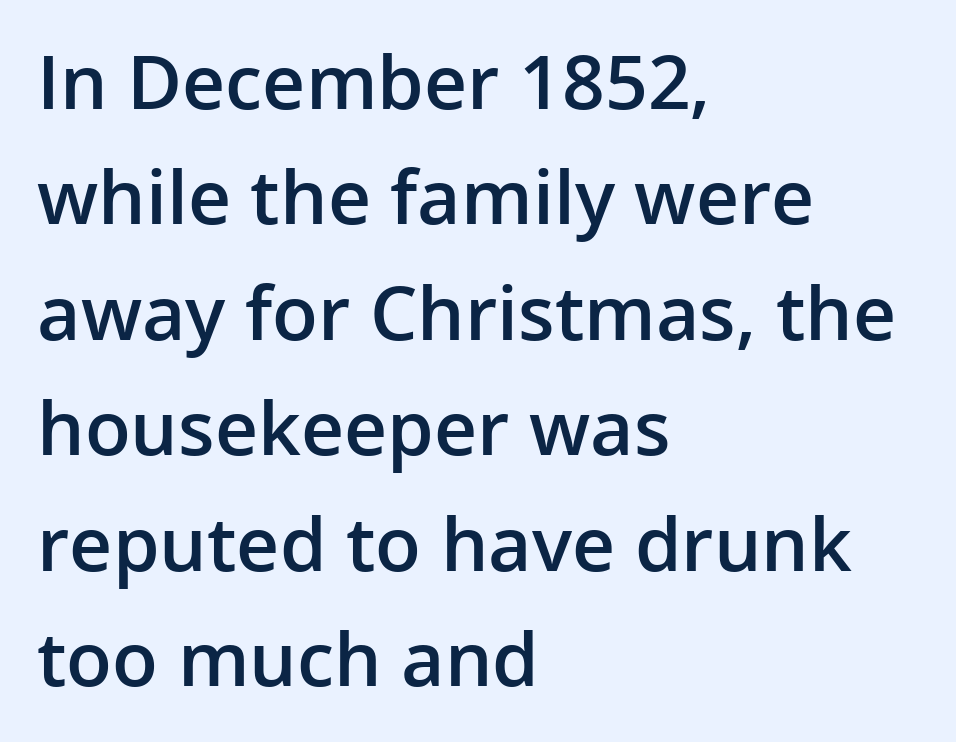
Students, this is semibold: more ink than regular, less than bold. What kind of face is this? One without serifs — a sans. The face used here is proportionally spaced, like ordinary book or web type. Quick note: not italic, upright. In terms of letterspacing, this is plain default setting.
